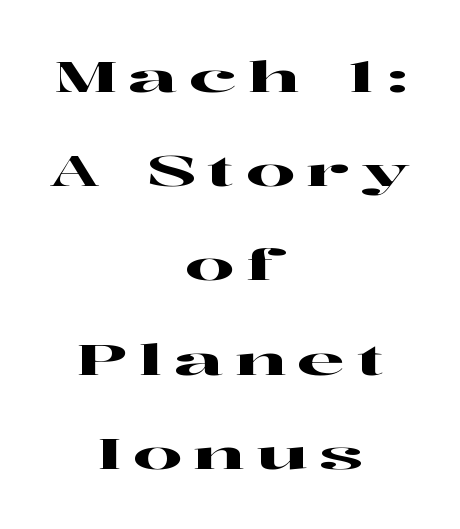
Q: Is the text italic (slanted)? A: No, it is upright.
Q: Is the typeface a serif or a sans-serif typeface? A: Serif.
Q: Is the text underlined? A: No.
Q: How is the paragraph aligned? A: Centered.
Q: Is the spacing between letters normal or unusually wide? A: Unusually wide.
Q: Is the spacing between lines tight, normal or loose? A: Loose.
Q: Width (condensed, normal, or wide)? A: Wide.
Q: Stroke contrast? A: High.
Q: x-height? A: Medium.
Q: Monospaced? A: No.
